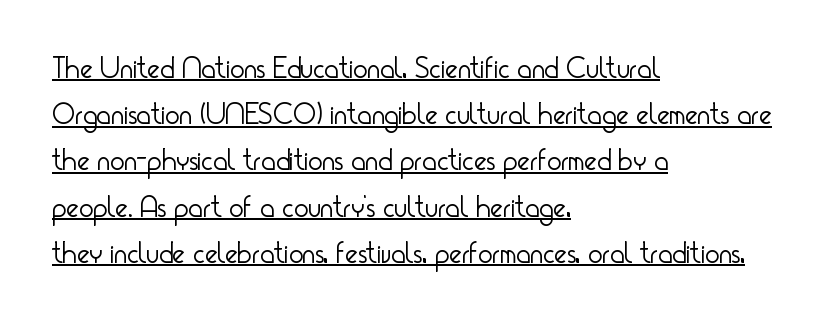
The image shows 30 px light, condensed sans-serif type, upright; set left-aligned, normal line spacing (1.54x), normal letter spacing, underlined; low stroke contrast and a small x-height.
